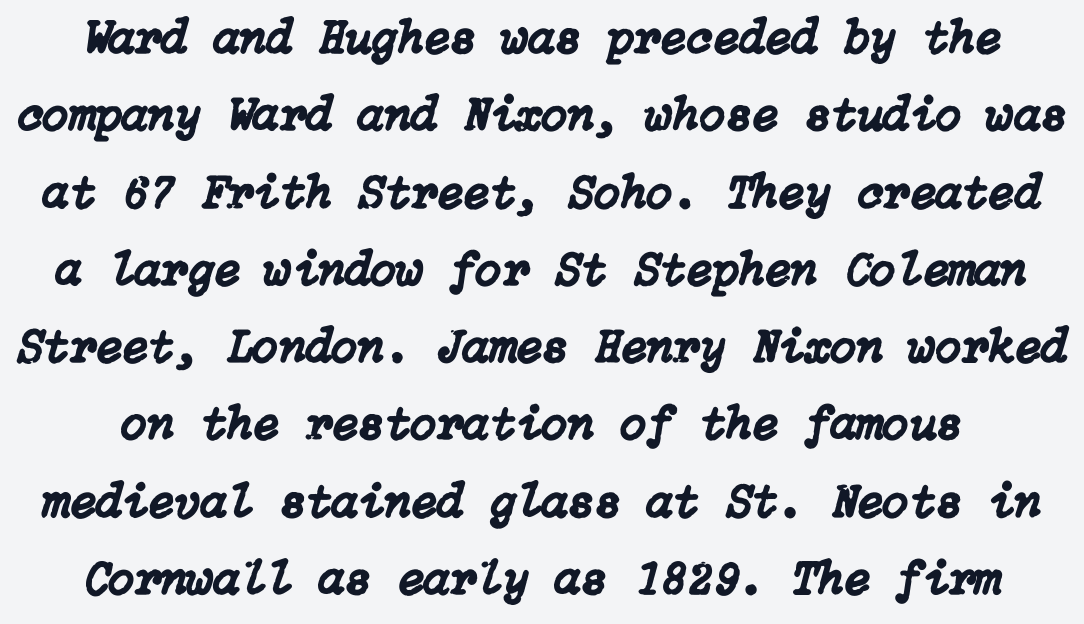
Q: Is the text italic (slanted)? A: Yes, it leans right by about 15 degrees.
Q: Is the text underlined? A: No.
Q: Is the spacing between letters normal or unusually wide? A: Normal.
Q: Is the spacing between lines tight, normal or loose? A: Normal.
Q: Width (condensed, normal, or wide)? A: Normal.
Q: Stroke contrast? A: Low.
Q: x-height? A: Medium.
